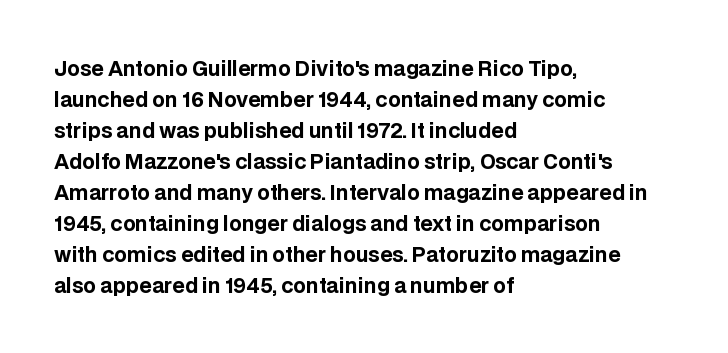
This is heavy type, rendered in bold. No extra tracking has been applied to these lines. The lines in this sample share a left origin and differ only in where they stop. A typesetter would call this leading conventional body-copy spacing. The typography opts for an upright posture over an oblique one. No word sits above an underline.
